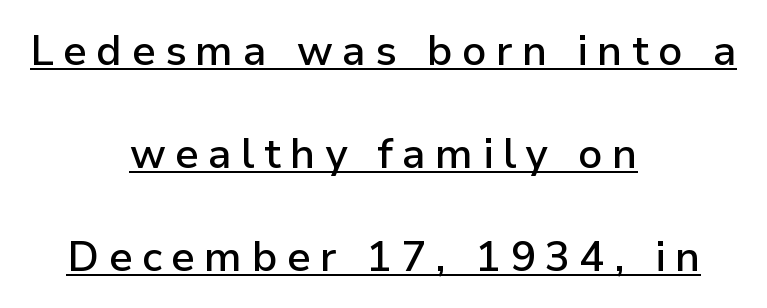
The image shows 42 px semibold sans-serif type, upright; set centered, loose line spacing (2.45x), unusually wide letter spacing (+0.22 em), underlined; low stroke contrast and a medium x-height.
